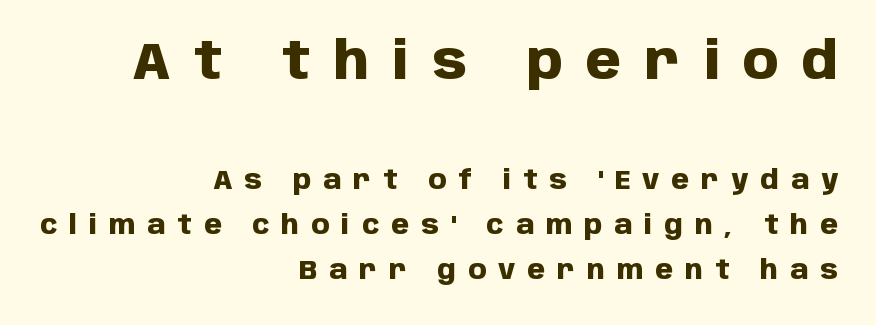
Lines of text with bare space underneath. Nope, no serifs anywhere on these letters. The typography opts for an upright posture over an oblique one. The passage shown is typed in a proportional face where columns would drift. Caption: multi-line text, flush right, ragged left. Glyph-to-glyph distance is far greater than everyday printed text.
